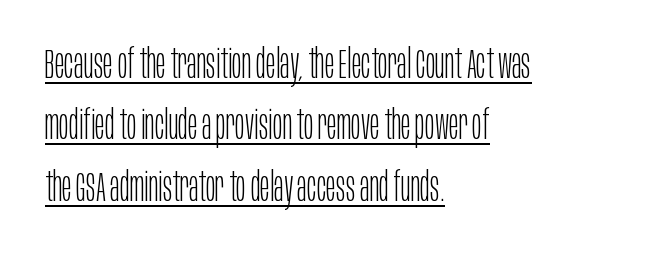
{"serif": "no", "italic": "no", "bold": "no", "weight": "light", "width": "condensed", "stroke_contrast": "low", "x_height": "large", "monospaced": "no", "underline": "yes", "align": "left", "line_spacing": "normal", "line_spacing_ratio": 1.5, "letter_spacing": "normal", "letter_spacing_em": 0.0, "glyph_px": 41}
